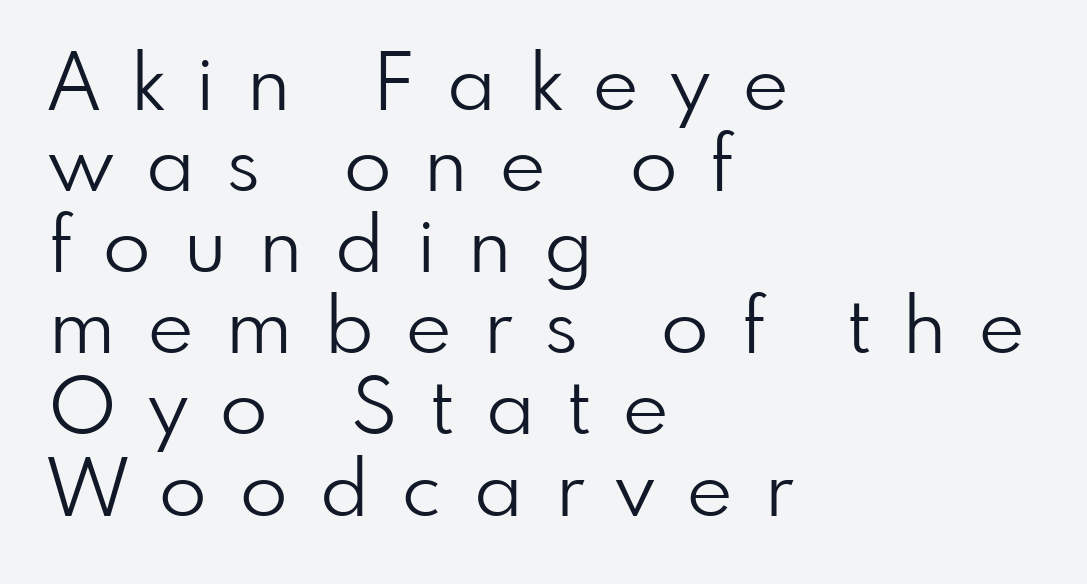
Q: Is the text bold? A: No.
Q: Is the text italic (slanted)? A: No, it is upright.
Q: Is the typeface a serif or a sans-serif typeface? A: Sans-serif.
Q: Is the text underlined? A: No.
Q: How is the paragraph aligned? A: Left-aligned.
Q: Is the spacing between letters normal or unusually wide? A: Unusually wide.
Q: Is the spacing between lines tight, normal or loose? A: Tight.
Q: Width (condensed, normal, or wide)? A: Normal.
Q: Stroke contrast? A: Low.
Q: x-height? A: Small.
Q: Monospaced? A: No.
